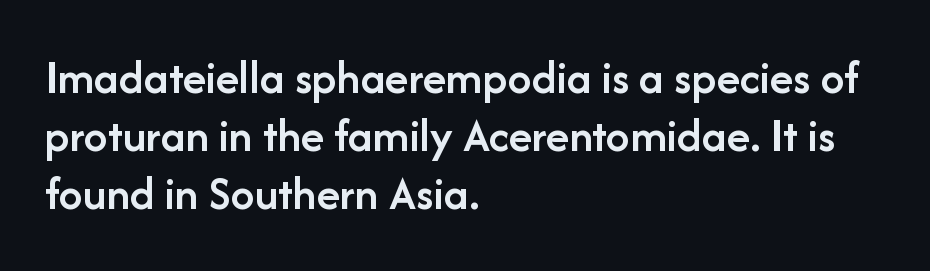
These lines are rendered in a variable-pitch font. The rendering uses a semibold face; strokes are thickened but not to full bold. Stroke terminals: plain, sans-serif. The tracking reads as untouched default to a designer's eye. Italic? Not at all — the glyphs are vertical. Where is the straight margin? On the left.
